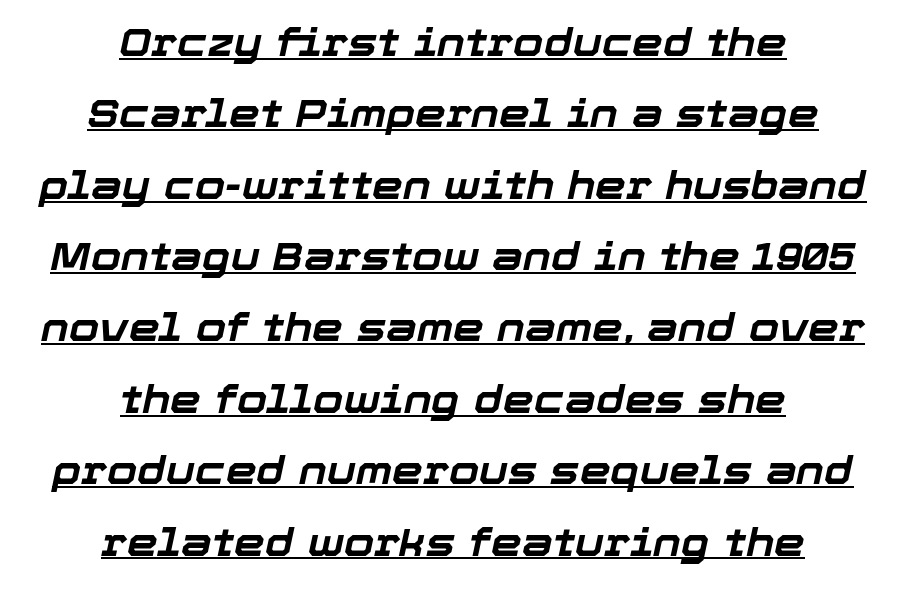
Q: Is the text bold? A: Yes.
Q: Is the text italic (slanted)? A: Yes, it leans right by about 12 degrees.
Q: Is the text underlined? A: Yes.
Q: How is the paragraph aligned? A: Centered.
Q: Is the spacing between letters normal or unusually wide? A: Normal.
Q: Width (condensed, normal, or wide)? A: Normal.
Q: Stroke contrast? A: Low.
Q: x-height? A: Medium.
Q: Monospaced? A: No.
